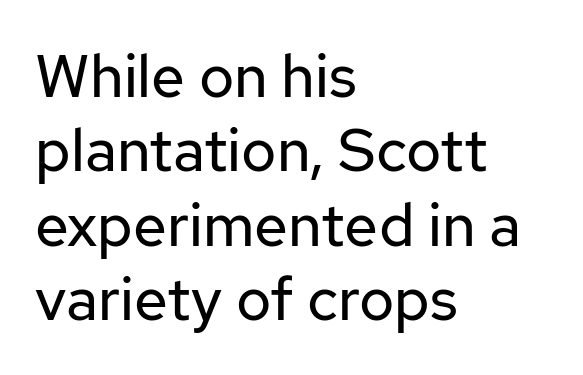
The letters carry no serifs — their stems end cleanly without finishing strokes. Visually the block forms a straight wall on the left and a jagged coastline on the right. Plain, unruled lines of type. Heft: none added — not bold.
